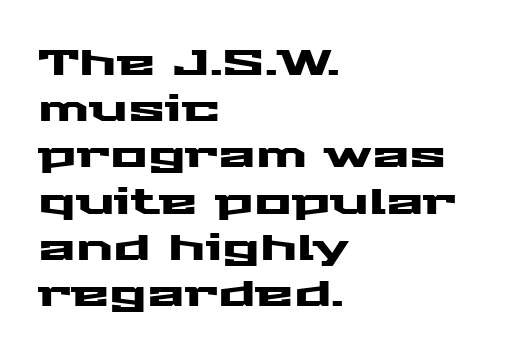
The image shows 35 px wide sans-serif type, upright; set left-aligned, normal line spacing (1.32x), normal letter spacing, not underlined; medium stroke contrast and a medium x-height.
